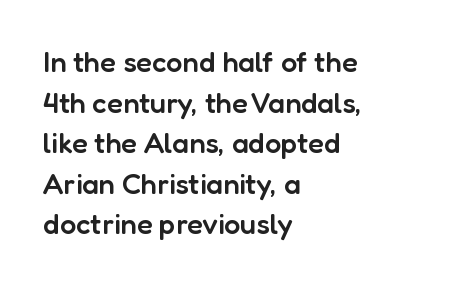
Q: Is the text bold? A: Semi-bold.
Q: Is the text italic (slanted)? A: No, it is upright.
Q: Is the typeface a serif or a sans-serif typeface? A: Sans-serif.
Q: Is the text underlined? A: No.
Q: How is the paragraph aligned? A: Left-aligned.
Q: Is the spacing between letters normal or unusually wide? A: Normal.
Q: Is the spacing between lines tight, normal or loose? A: Normal.
Q: Width (condensed, normal, or wide)? A: Normal.
Q: Stroke contrast? A: Low.
Q: x-height? A: Medium.
Q: Monospaced? A: No.
